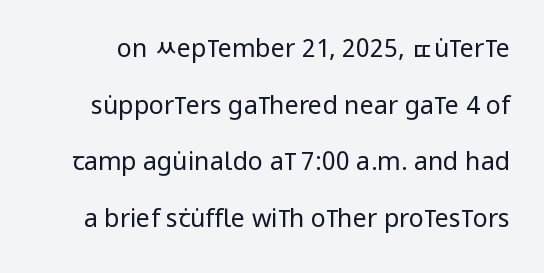
{"italic": "no", "bold": "no", "underline": "no", "line_spacing": "loose", "line_spacing_ratio": 2.27, "letter_spacing": "normal", "letter_spacing_em": 0.0, "glyph_px": 25}
